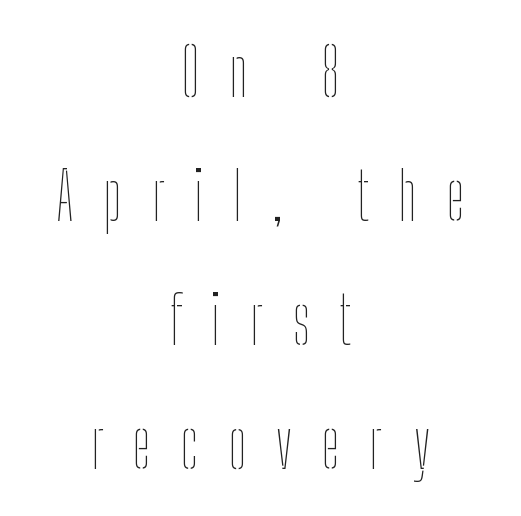
Q: Is the text bold? A: No.
Q: Is the text italic (slanted)? A: No, it is upright.
Q: Is the text underlined? A: No.
Q: How is the paragraph aligned? A: Centered.
Q: Is the spacing between letters normal or unusually wide? A: Unusually wide.
Q: Width (condensed, normal, or wide)? A: Condensed.
Q: Stroke contrast? A: Low.
Q: x-height? A: Medium.
Q: Monospaced? A: No.
